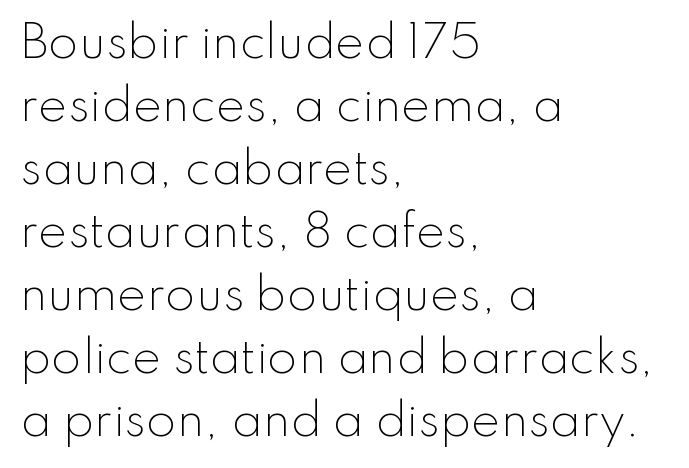
{"serif": "no", "italic": "no", "bold": "no", "weight": "light", "width": "normal", "stroke_contrast": "low", "x_height": "small", "monospaced": "no", "underline": "no", "align": "left", "line_spacing": "normal", "line_spacing_ratio": 1.43, "letter_spacing": "normal", "letter_spacing_em": 0.0, "glyph_px": 44}
